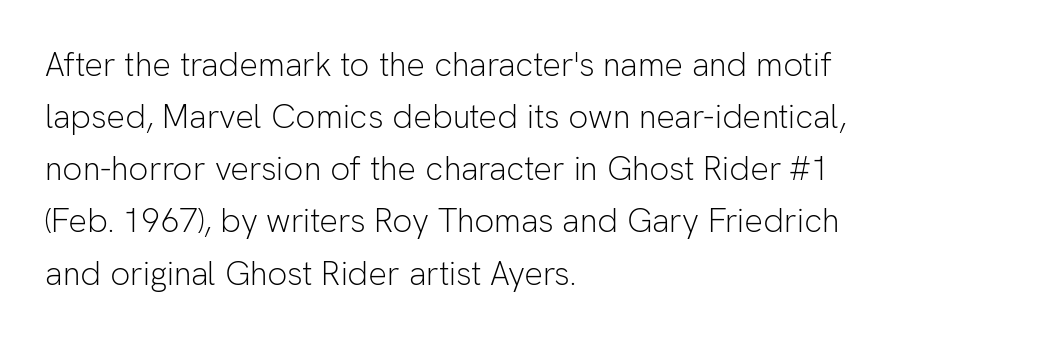
The image shows 33 px light sans-serif type, upright; set left-aligned, normal line spacing (1.58x), normal letter spacing, not underlined; low stroke contrast and a medium x-height.
